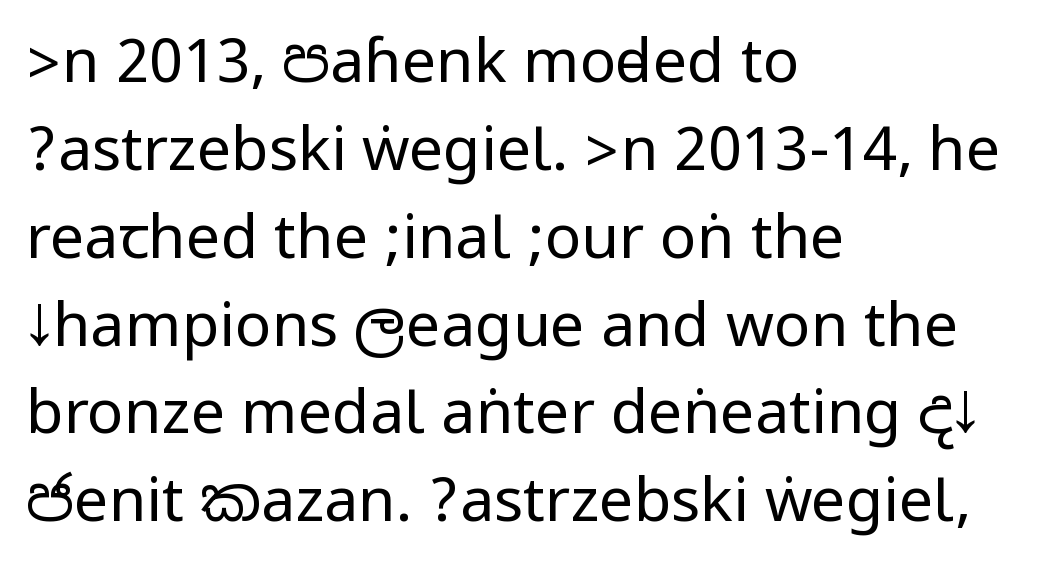
The image shows 61 px regular-weight, condensed sans-serif type, upright; set left-aligned, normal line spacing (1.44x), normal letter spacing, not underlined; low stroke contrast.
